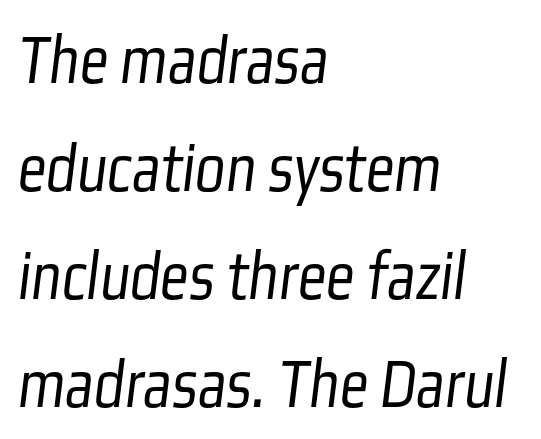
Q: Is the text bold? A: No.
Q: Is the typeface a serif or a sans-serif typeface? A: Sans-serif.
Q: Is the text underlined? A: No.
Q: How is the paragraph aligned? A: Left-aligned.
Q: Is the spacing between letters normal or unusually wide? A: Normal.
Q: Is the spacing between lines tight, normal or loose? A: Normal.
Q: Width (condensed, normal, or wide)? A: Condensed.
Q: Stroke contrast? A: Low.
Q: x-height? A: Medium.
Q: Monospaced? A: No.
